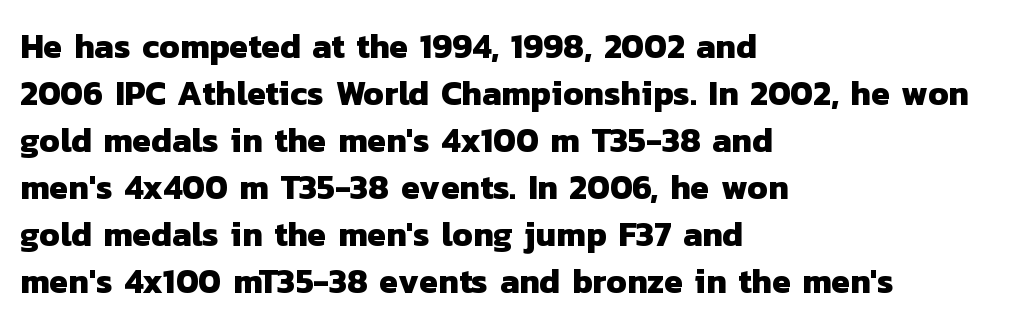
You could call the tracking neutral — neither tight nor loose. Spacing verdict: proportional, widths tailored to each character. Every letter is thick-stroked: bold, no question. The space between consecutive lines is moderate. This sample uses a sans-serif face.
